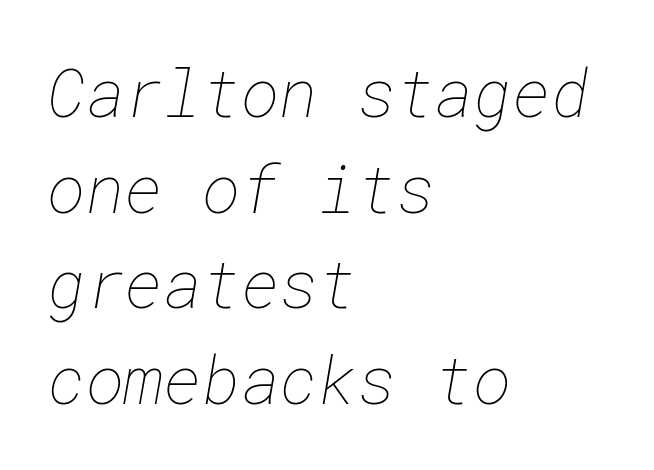
{"bold": "no", "weight": "thin", "width": "normal", "stroke_contrast": "low", "x_height": "medium", "underline": "no", "align": "left", "line_spacing": "normal", "line_spacing_ratio": 1.45, "letter_spacing": "normal", "letter_spacing_em": 0.0, "glyph_px": 66}
